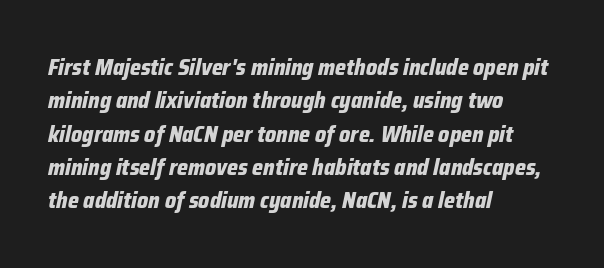
The lines sit at an ordinary, default distance from one another. Pretty heavy lettering here — definitely bold. Inter-character spacing is left at the font's built-in metrics. Underlining? Definitely not there. Short and long lines alike share a common starting point at left. Slanted lettering throughout.
